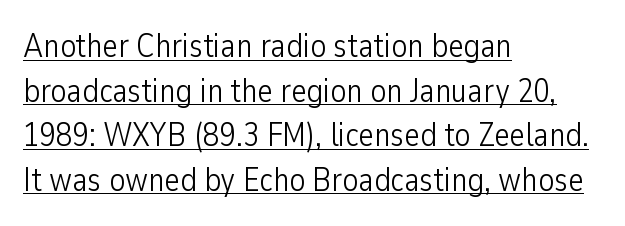
Words appear dense and cohesive because spacing is normal. What decoration does the sample have? An underline. The font sits on the lighter half of the weight spectrum, regular included. Stroke terminals: plain, sans-serif. Do the letters lean? They stand straight.
